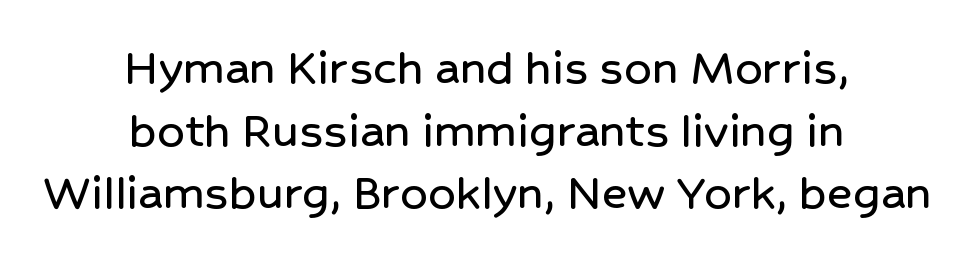
Notice how the passage keeps no hard edge, just a central spine. No word sits above an underline. Nope, no serifs anywhere on these letters. This sample has the flowing, uneven cadence of proportional lettering. No extra tracking has been applied to these lines. The letters stand upright; this is a roman face.
